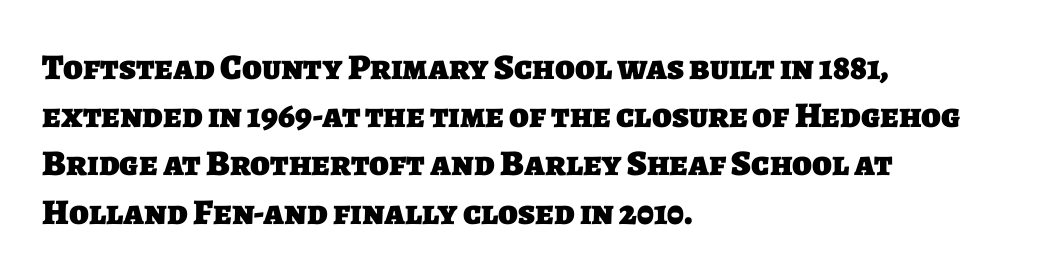
Q: Is the text bold? A: Yes.
Q: Is the typeface a serif or a sans-serif typeface? A: Sans-serif.
Q: Is the text underlined? A: No.
Q: How is the paragraph aligned? A: Left-aligned.
Q: Is the spacing between letters normal or unusually wide? A: Normal.
Q: Is the spacing between lines tight, normal or loose? A: Normal.
Q: Width (condensed, normal, or wide)? A: Normal.
Q: Stroke contrast? A: Low.
Q: x-height? A: Large.
Q: Monospaced? A: No.
